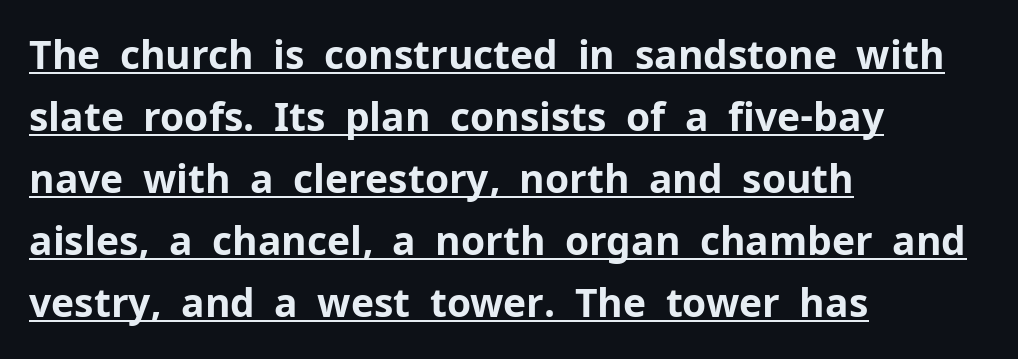
Q: Is the text bold? A: Yes.
Q: Is the text italic (slanted)? A: No, it is upright.
Q: Is the typeface a serif or a sans-serif typeface? A: Sans-serif.
Q: Is the text underlined? A: Yes.
Q: How is the paragraph aligned? A: Left-aligned.
Q: Is the spacing between letters normal or unusually wide? A: Normal.
Q: Is the spacing between lines tight, normal or loose? A: Normal.
Q: Width (condensed, normal, or wide)? A: Normal.
Q: Stroke contrast? A: Low.
Q: x-height? A: Medium.
Q: Monospaced? A: No.
